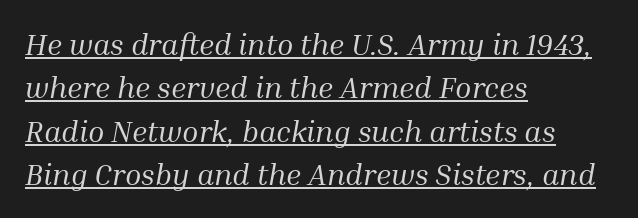
The typesetter has applied underlining to the passage shown. Would a proofreader flag this as italicized? Yes. Nothing unusual about the tracking: characters are spaced as the font intends. Think of a printed novel: that variable character pitch is what you see here.
